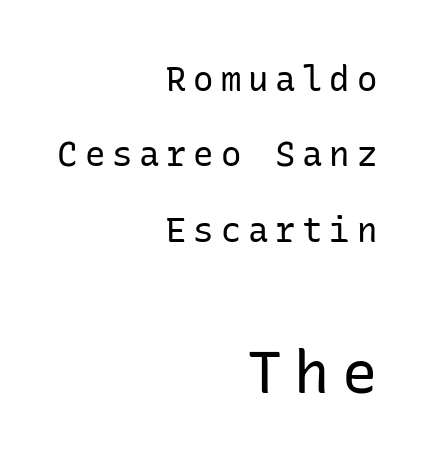
The foot of each line stays bare and open. Each word looks stretched out because of the extra space between its letters. Grotesque or geometric, the face here clearly has no serifs. Compared with a typical body face, this is equally light or lighter still.
